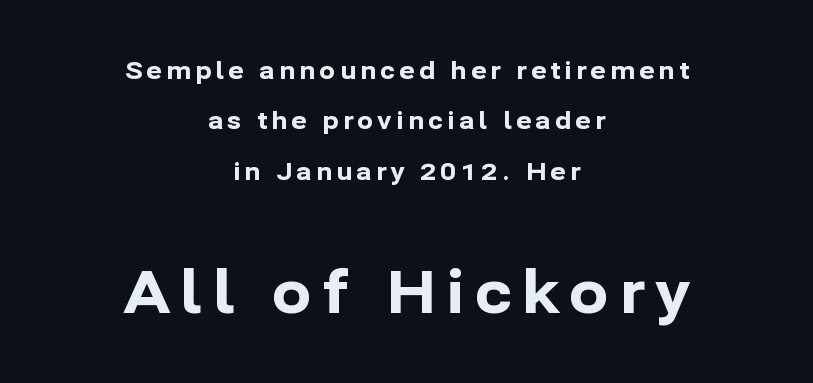
{"serif": "no", "italic": "no", "bold": "yes", "weight": "bold", "width": "normal", "stroke_contrast": "low", "x_height": "medium", "monospaced": "no", "underline": "no", "align": "center", "line_spacing": "loose", "line_spacing_ratio": 2.1, "larger_block": "second", "size_ratio": 2.46, "glyph_px": 59}
